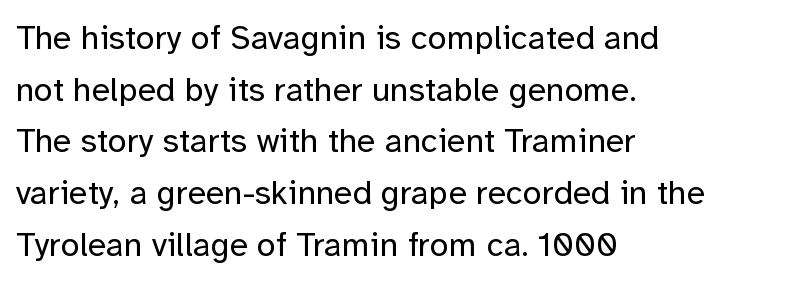
The image shows 34 px regular-weight sans-serif type, upright; set left-aligned, normal line spacing (1.52x), normal letter spacing, not underlined; low stroke contrast and a medium x-height.
